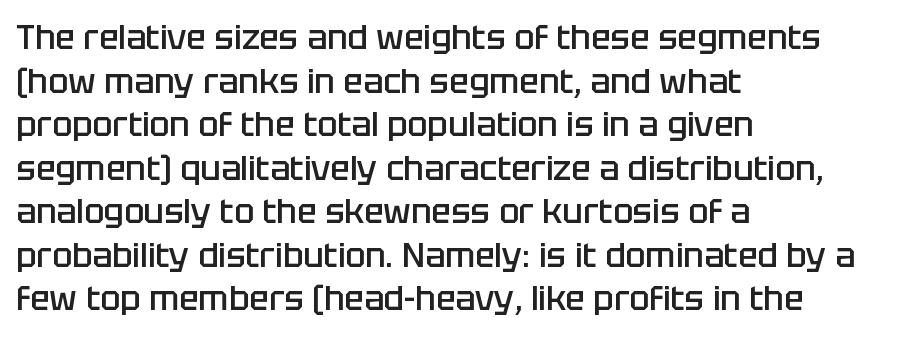
The image shows 33 px semibold sans-serif type, upright; set left-aligned, normal line spacing (1.32x), normal letter spacing, not underlined; low stroke contrast and a large x-height.
